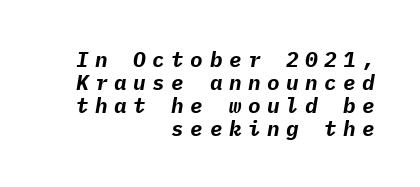
{"italic": "yes", "lean": "right", "slant_degrees": 9, "bold": "yes", "underline": "no", "align": "right", "line_spacing": "tight", "line_spacing_ratio": 1.09, "letter_spacing": "wide", "letter_spacing_em": 0.31, "glyph_px": 21}
